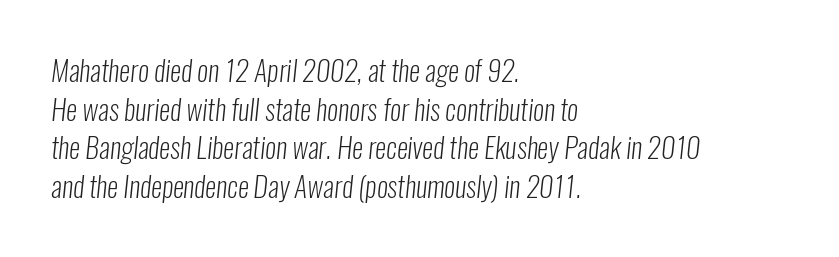
Q: Is the text bold? A: No.
Q: Is the typeface a serif or a sans-serif typeface? A: Sans-serif.
Q: Is the text underlined? A: No.
Q: How is the paragraph aligned? A: Left-aligned.
Q: Is the spacing between letters normal or unusually wide? A: Normal.
Q: Is the spacing between lines tight, normal or loose? A: Normal.
Q: Width (condensed, normal, or wide)? A: Condensed.
Q: Stroke contrast? A: Low.
Q: x-height? A: Medium.
Q: Monospaced? A: No.
